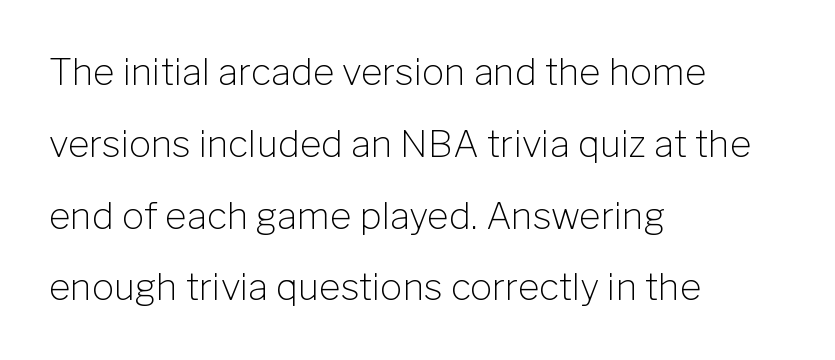
{"serif": "no", "italic": "no", "bold": "no", "weight": "light", "width": "normal", "stroke_contrast": "low", "x_height": "medium", "monospaced": "no", "underline": "no", "align": "left", "line_spacing": "loose", "line_spacing_ratio": 1.94, "letter_spacing": "normal", "letter_spacing_em": 0.0, "glyph_px": 37}
